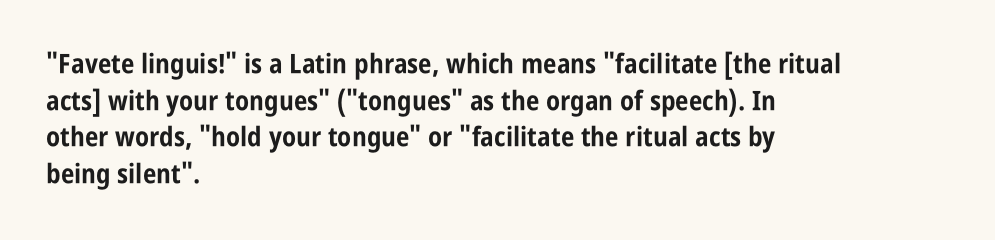
The image shows 27 px bold type, upright; set left-aligned, normal line spacing (1.36x), normal letter spacing, not underlined.
